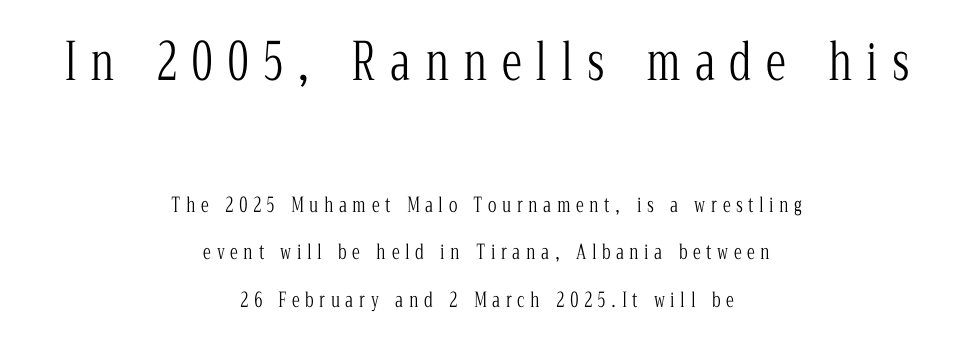
This rendering employs a face with finishing strokes, i.e., a serif. Horizontal alignment here is central, giving a formal, balanced look. Glance below the letters and you will spot only blank space. Caption: upper text group enlarged, lower text group reduced.
